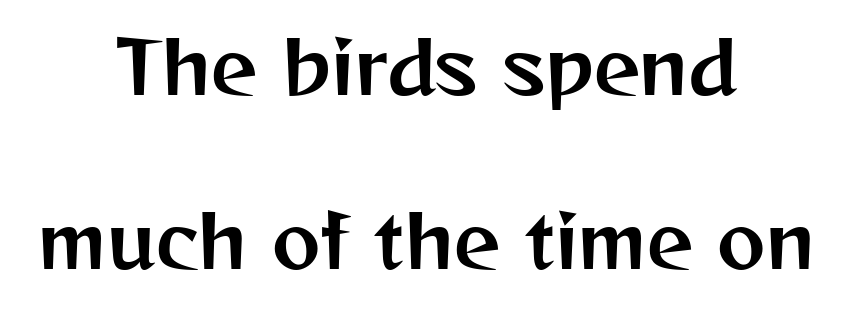
Q: Is the text italic (slanted)? A: No, it is upright.
Q: Is the typeface a serif or a sans-serif typeface? A: Sans-serif.
Q: Is the text underlined? A: No.
Q: How is the paragraph aligned? A: Centered.
Q: Is the spacing between letters normal or unusually wide? A: Normal.
Q: Is the spacing between lines tight, normal or loose? A: Loose.
Q: Width (condensed, normal, or wide)? A: Normal.
Q: Stroke contrast? A: Medium.
Q: x-height? A: Medium.
Q: Monospaced? A: No.
